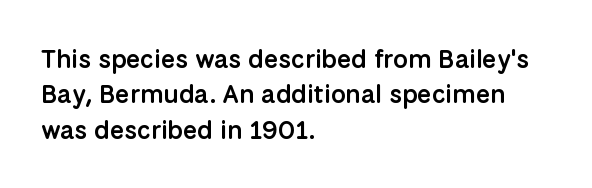
Q: Is the text bold? A: Semi-bold.
Q: Is the text italic (slanted)? A: No, it is upright.
Q: Is the text underlined? A: No.
Q: How is the paragraph aligned? A: Left-aligned.
Q: Is the spacing between letters normal or unusually wide? A: Normal.
Q: Is the spacing between lines tight, normal or loose? A: Normal.
